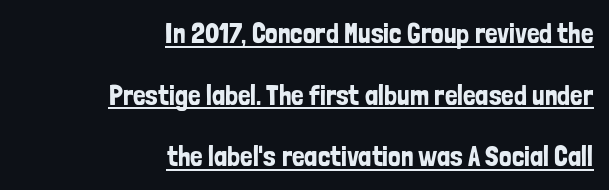
{"serif": "no", "italic": "no", "width": "condensed", "stroke_contrast": "low", "x_height": "medium", "monospaced": "no", "underline": "yes", "align": "right", "line_spacing": "loose", "line_spacing_ratio": 2.2, "letter_spacing": "normal", "letter_spacing_em": 0.0, "glyph_px": 28}
